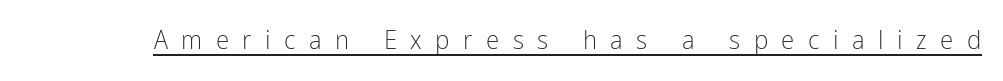
Q: Is the text bold? A: No.
Q: Is the text italic (slanted)? A: No, it is upright.
Q: Is the text underlined? A: Yes.
Q: Is the spacing between letters normal or unusually wide? A: Unusually wide.
